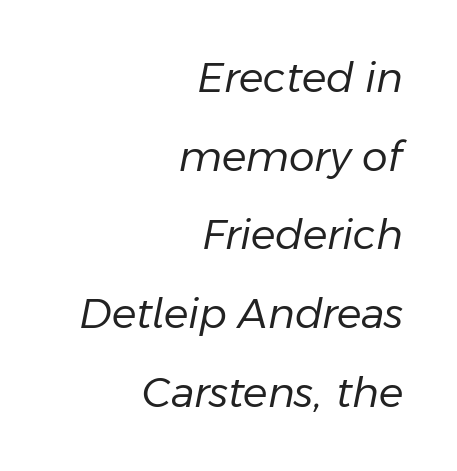
Is this a fixed-width face? No — the glyphs have proportional, varying widths. Each new line begins a long way beneath the previous one. Between one letter and the next there's only the usual sliver of space. The paragraph has a hard right edge and a soft left edge. It's the slanting kind of type.
